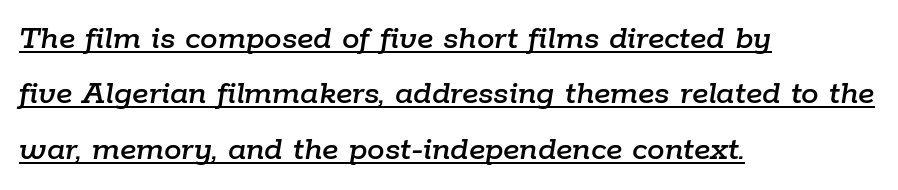
Q: Is the text italic (slanted)? A: Yes, it leans right by about 9 degrees.
Q: Is the text underlined? A: Yes.
Q: How is the paragraph aligned? A: Left-aligned.
Q: Is the spacing between letters normal or unusually wide? A: Normal.
Q: Is the spacing between lines tight, normal or loose? A: Normal.
Q: Width (condensed, normal, or wide)? A: Normal.
Q: Stroke contrast? A: Low.
Q: x-height? A: Medium.
Q: Monospaced? A: No.
